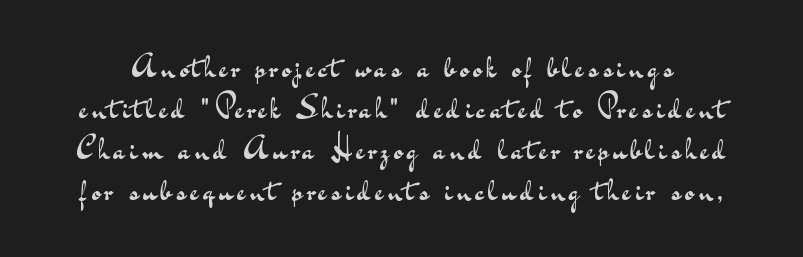
Q: Is the text bold? A: No.
Q: Is the text italic (slanted)? A: Yes.
Q: Is the typeface a serif or a sans-serif typeface? A: Sans-serif.
Q: Is the text underlined? A: No.
Q: Is the spacing between lines tight, normal or loose? A: Normal.
Q: Width (condensed, normal, or wide)? A: Wide.
Q: Stroke contrast? A: Medium.
Q: x-height? A: Small.
Q: Monospaced? A: No.
